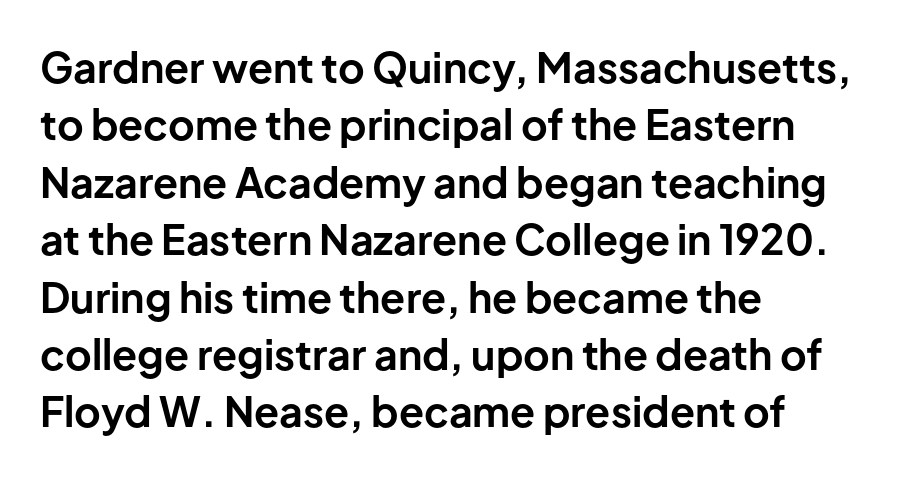
The image shows 41 px bold sans-serif type, upright; set left-aligned, normal line spacing (1.4x), normal letter spacing, not underlined; low stroke contrast and a medium x-height.
